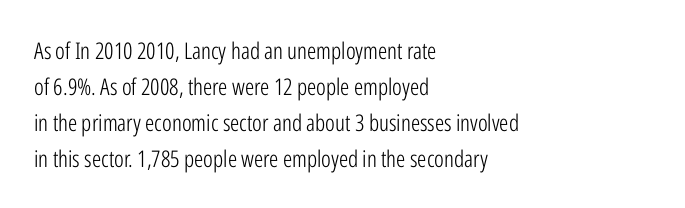
The image shows 23 px text type, upright; set left-aligned, normal line spacing (1.56x), normal letter spacing, not underlined.
